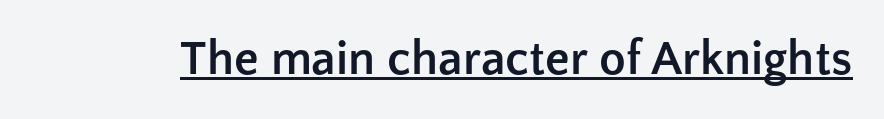
Upright lettering throughout. Typographic density is high because the face is bold. The rendering shows plain stroke endings on the letterforms — a sans-serif design. Character widths vary here, with narrow letters taking less room than wide ones. Tracking here is standard; glyphs follow each other at the usual distance.
